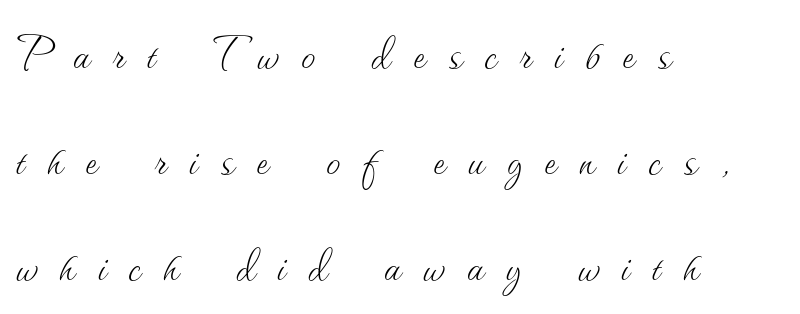
{"bold": "no", "weight": "thin", "width": "normal", "stroke_contrast": "medium", "x_height": "small", "monospaced": "no", "underline": "no", "align": "left", "line_spacing_ratio": 1.86, "letter_spacing": "wide", "letter_spacing_em": 0.4, "glyph_px": 57}
